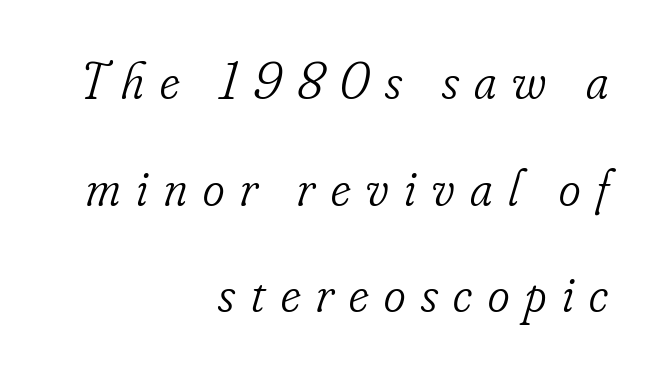
The rendering applies a slant to the glyphs. Stroke terminals: seriffed. Descender tails drop into unmarked territory. All the whitespace from short lines collects on the left. Students, observe: this is what heavily led, spacious text looks like.
